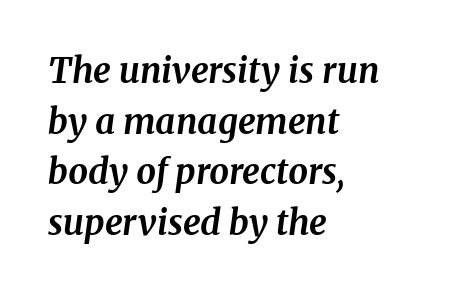
The image shows 35 px bold serif type, italic (leaning right); set left-aligned, normal line spacing (1.45x), normal letter spacing, not underlined; medium stroke contrast and a medium x-height.
